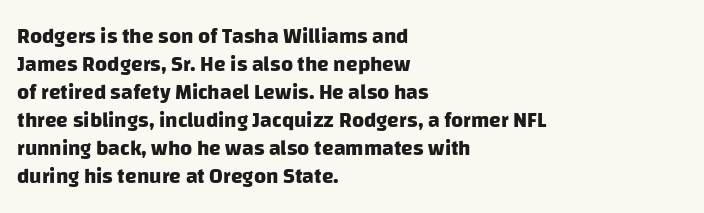
The image shows 21 px bold type; set left-aligned, normal line spacing (1.33x), normal letter spacing, not underlined.
